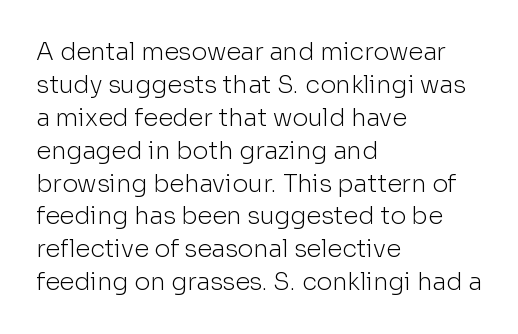
The image shows 24 px text type, upright; set left-aligned, normal line spacing (1.37x), normal letter spacing, not underlined.
